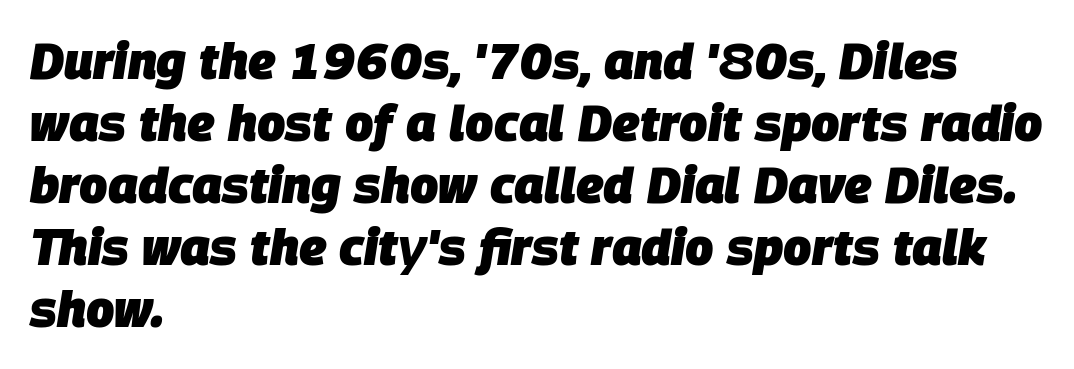
The image shows 50 px heavy type, italic (leaning right); set left-aligned, line spacing 1.24x, normal letter spacing, not underlined; low stroke contrast and a large x-height.
